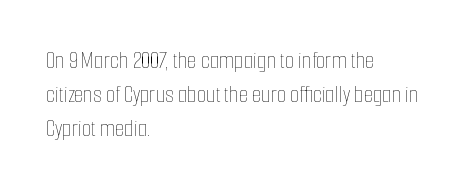
Q: Is the text bold? A: No.
Q: Is the text italic (slanted)? A: No, it is upright.
Q: Is the text underlined? A: No.
Q: How is the paragraph aligned? A: Left-aligned.
Q: Is the spacing between letters normal or unusually wide? A: Normal.
Q: Is the spacing between lines tight, normal or loose? A: Normal.
